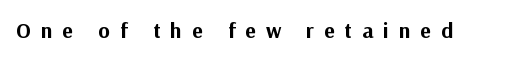
The image shows 22 px bold type, upright; set unusually wide letter spacing (+0.45 em), not underlined.
